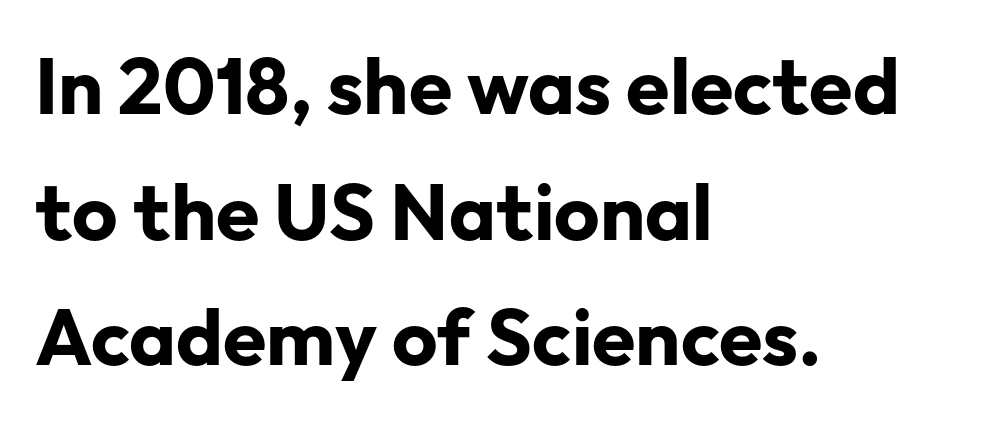
{"serif": "no", "italic": "no", "bold": "yes", "weight": "bold", "width": "normal", "stroke_contrast": "low", "x_height": "medium", "monospaced": "no", "underline": "no", "align": "left", "line_spacing": "normal", "line_spacing_ratio": 1.59, "letter_spacing": "normal", "letter_spacing_em": 0.0, "glyph_px": 79}
